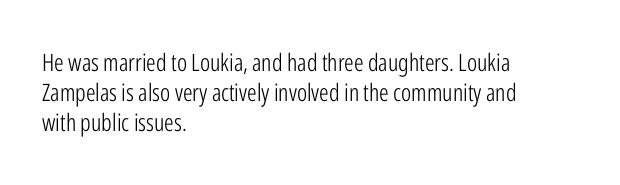
The image shows 24 px text type, upright; set left-aligned, normal line spacing (1.25x), normal letter spacing, not underlined.
